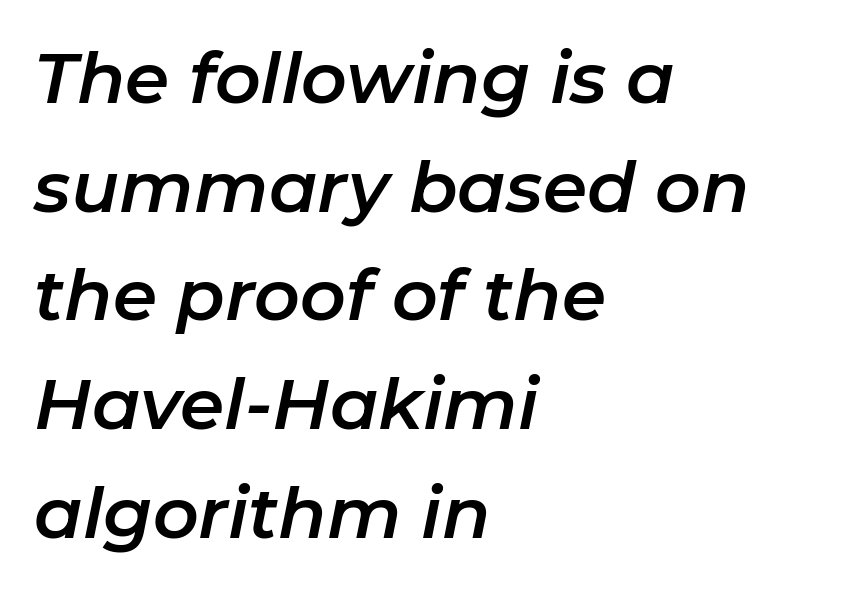
{"italic": "yes", "lean": "right", "slant_degrees": 11, "width": "normal", "stroke_contrast": "low", "x_height": "medium", "monospaced": "no", "underline": "no", "align": "left", "line_spacing": "normal", "line_spacing_ratio": 1.53, "letter_spacing": "normal", "letter_spacing_em": 0.0, "glyph_px": 71}
